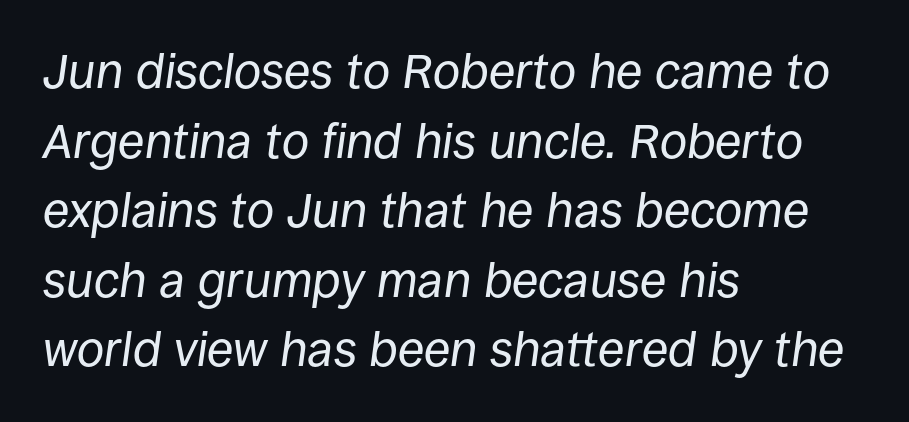
The image shows 49 px regular-weight type, italic (leaning right); set left-aligned, normal line spacing (1.42x), normal letter spacing, not underlined; low stroke contrast and a large x-height.
